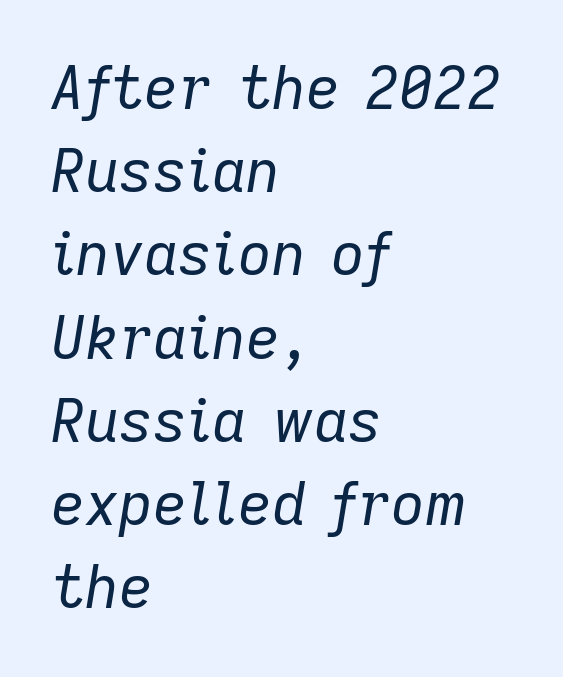
The rag falls on the right side of this text block. The gaps between neighbouring characters are ordinary and unremarkable. This rendering features lettering with no underline. Think of a printed novel: that variable character pitch is what you see here. Slant detected: the letters are inclined. Whoever set this chose a conventional vertical rhythm.
